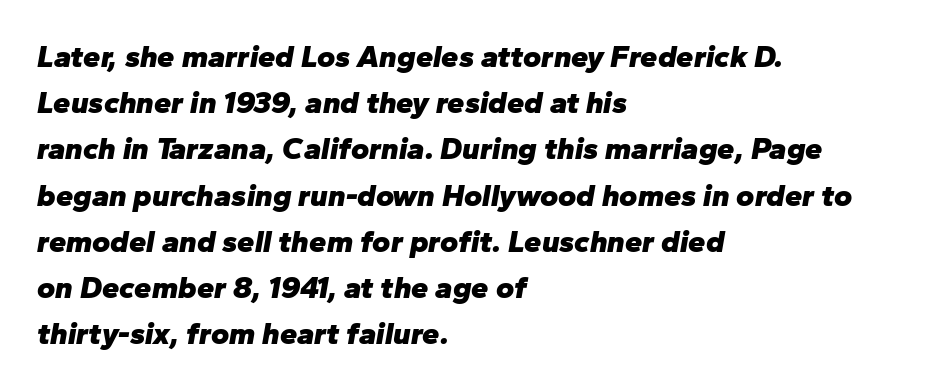
The area under the type is left untouched. Each letter keeps its own natural width here, so spacing adapts to shape. Caption: standard tracking, unaltered. In CSS terms this would be text-align: left. Baseline-to-baseline distance is the conventional proportion of letter height. I'd describe the lettering as bold — thick and assertive.
